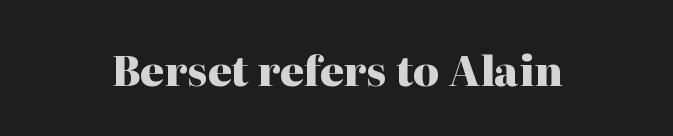
Q: Is the text bold? A: Yes.
Q: Is the text italic (slanted)? A: No, it is upright.
Q: Is the typeface a serif or a sans-serif typeface? A: Serif.
Q: Is the text underlined? A: No.
Q: Is the spacing between letters normal or unusually wide? A: Normal.
Q: Width (condensed, normal, or wide)? A: Normal.
Q: Stroke contrast? A: High.
Q: x-height? A: Medium.
Q: Monospaced? A: No.
